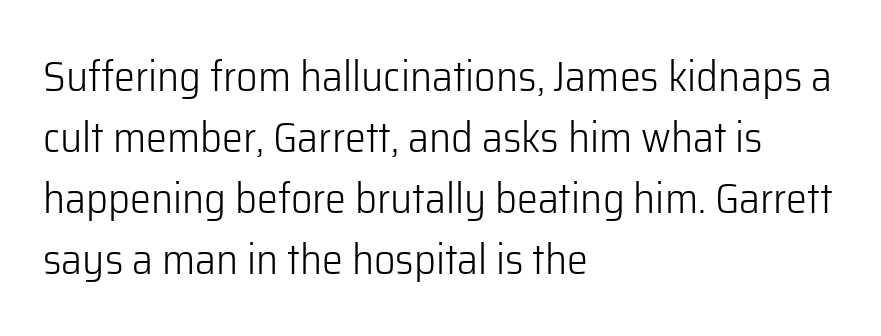
{"serif": "no", "italic": "no", "bold": "no", "weight": "light", "width": "normal", "stroke_contrast": "low", "x_height": "medium", "monospaced": "no", "underline": "no", "align": "left", "line_spacing": "normal", "line_spacing_ratio": 1.45, "letter_spacing": "normal", "letter_spacing_em": 0.0, "glyph_px": 42}
